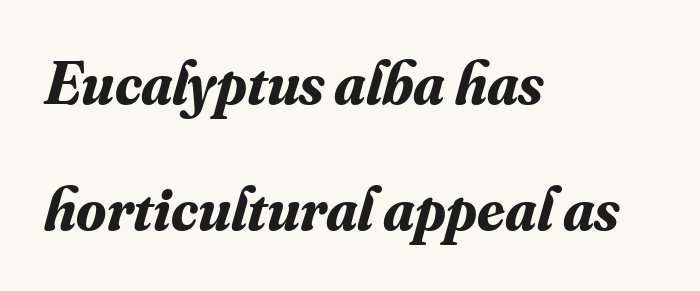
Q: Is the text bold? A: Yes.
Q: Is the text italic (slanted)? A: Yes, it leans right by about 16 degrees.
Q: Is the typeface a serif or a sans-serif typeface? A: Serif.
Q: Is the text underlined? A: No.
Q: How is the paragraph aligned? A: Left-aligned.
Q: Is the spacing between letters normal or unusually wide? A: Normal.
Q: Is the spacing between lines tight, normal or loose? A: Loose.
Q: Width (condensed, normal, or wide)? A: Normal.
Q: Stroke contrast? A: Medium.
Q: x-height? A: Small.
Q: Monospaced? A: No.
